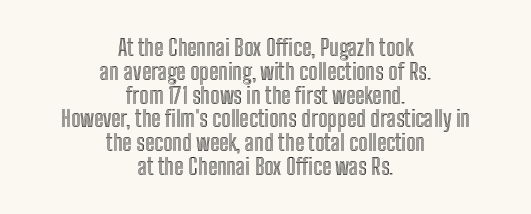
{"italic": "no", "underline": "no", "align": "center", "line_spacing": "tight", "line_spacing_ratio": 1.08, "letter_spacing": "normal", "letter_spacing_em": 0.0, "glyph_px": 22}
